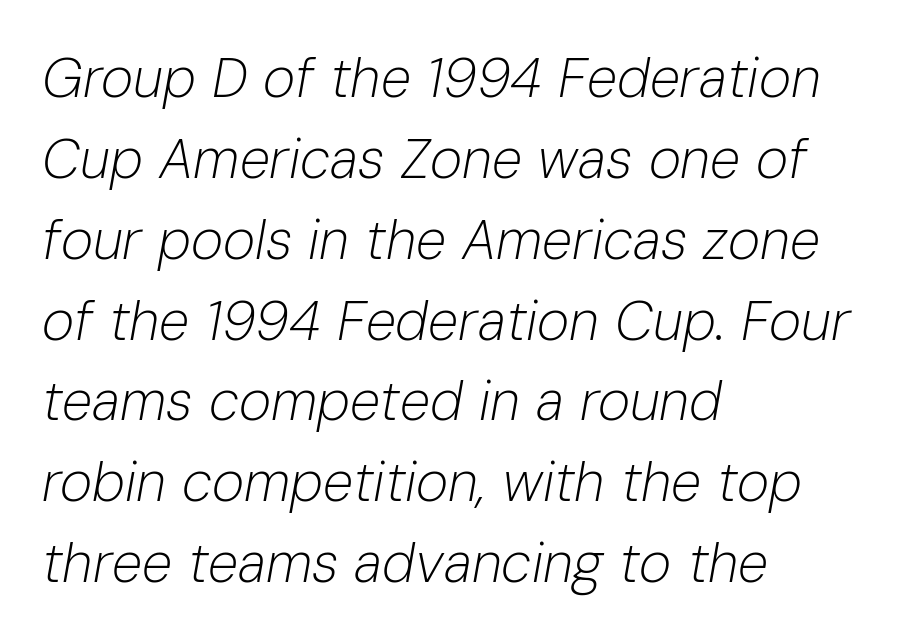
The image shows 55 px light type, italic (leaning right); set left-aligned, normal line spacing (1.47x), normal letter spacing, not underlined; low stroke contrast and a medium x-height.
